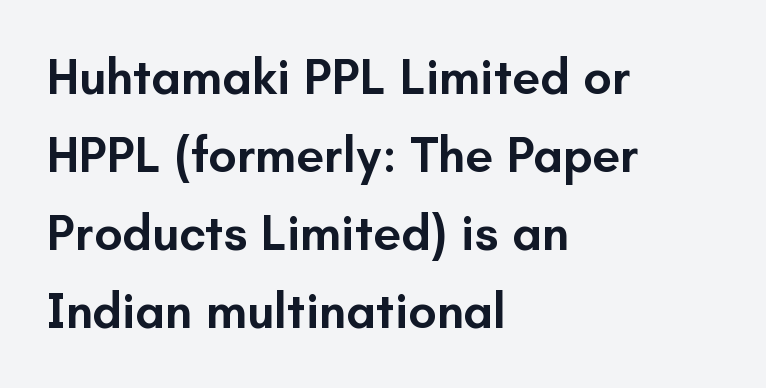
{"serif": "no", "italic": "no", "bold": "semi", "weight": "semibold", "width": "normal", "stroke_contrast": "low", "x_height": "small", "monospaced": "no", "underline": "no", "align": "left", "line_spacing": "normal", "line_spacing_ratio": 1.56, "letter_spacing": "normal", "letter_spacing_em": 0.0, "glyph_px": 50}
